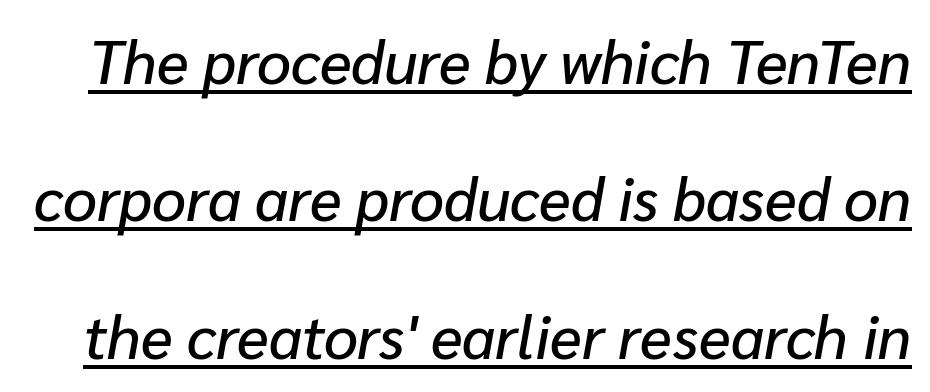
{"italic": "yes", "lean": "right", "slant_degrees": 10, "width": "normal", "stroke_contrast": "low", "x_height": "medium", "monospaced": "no", "underline": "yes", "line_spacing": "loose", "line_spacing_ratio": 2.29, "letter_spacing": "normal", "letter_spacing_em": 0.0, "glyph_px": 60}
